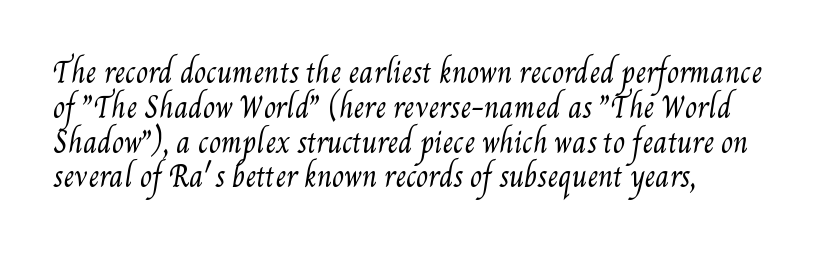
Inter-character spacing is left at the font's built-in metrics. The area under the type is left untouched. Leading: standard. Unbolded letterforms with no extra heft.
